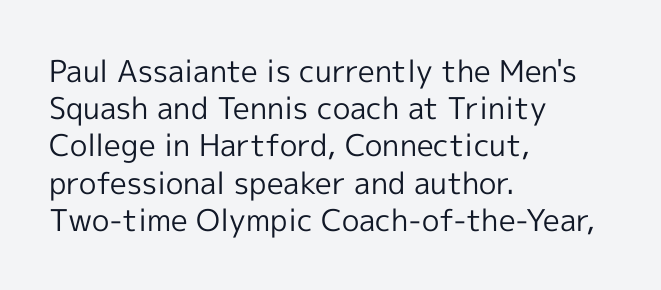
{"serif": "no", "italic": "no", "bold": "no", "weight": "regular", "width": "normal", "x_height": "medium", "monospaced": "no", "underline": "no", "align": "left", "line_spacing_ratio": 1.24, "letter_spacing": "normal", "letter_spacing_em": 0.0, "glyph_px": 30}
